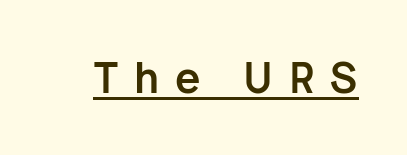
Q: Is the text bold? A: Yes.
Q: Is the text italic (slanted)? A: No, it is upright.
Q: Is the typeface a serif or a sans-serif typeface? A: Sans-serif.
Q: Is the text underlined? A: Yes.
Q: Is the spacing between letters normal or unusually wide? A: Unusually wide.
Q: Width (condensed, normal, or wide)? A: Normal.
Q: Stroke contrast? A: Low.
Q: x-height? A: Medium.
Q: Monospaced? A: No.
